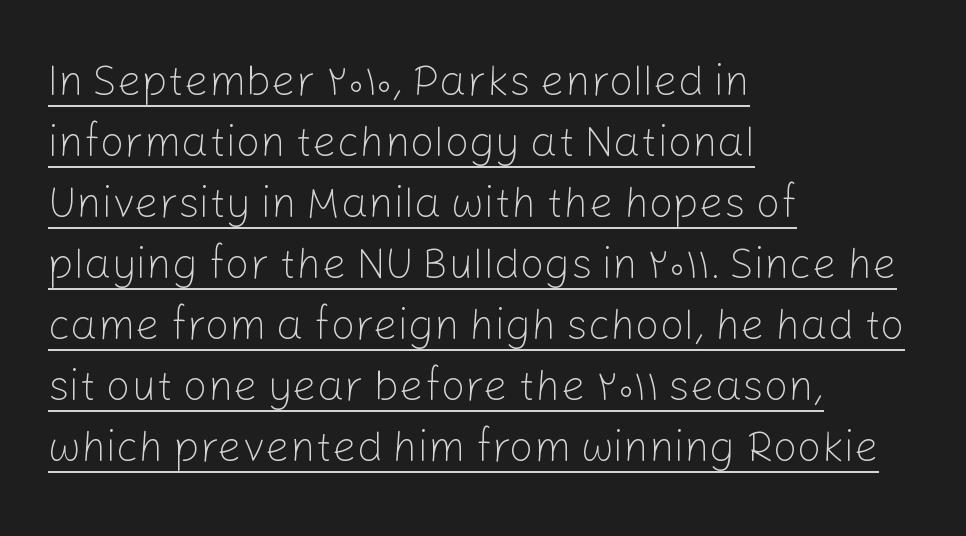
The image shows 43 px light sans-serif type, upright; set left-aligned, normal line spacing (1.42x), normal letter spacing, underlined; low stroke contrast and a medium x-height.
